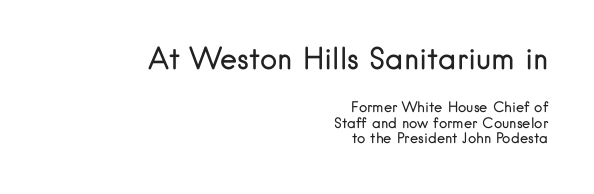
Q: Is the text bold? A: No.
Q: Is the text italic (slanted)? A: No, it is upright.
Q: Is the typeface a serif or a sans-serif typeface? A: Sans-serif.
Q: Is the text underlined? A: No.
Q: How is the paragraph aligned? A: Right-aligned.
Q: Is the spacing between letters normal or unusually wide? A: Normal.
Q: Is the spacing between lines tight, normal or loose? A: Tight.
Q: Which block of text is set in a larger size, the first (top) or the second (bottom)? A: The first (top) one.
Q: Width (condensed, normal, or wide)? A: Normal.
Q: Stroke contrast? A: Low.
Q: x-height? A: Small.
Q: Monospaced? A: No.
